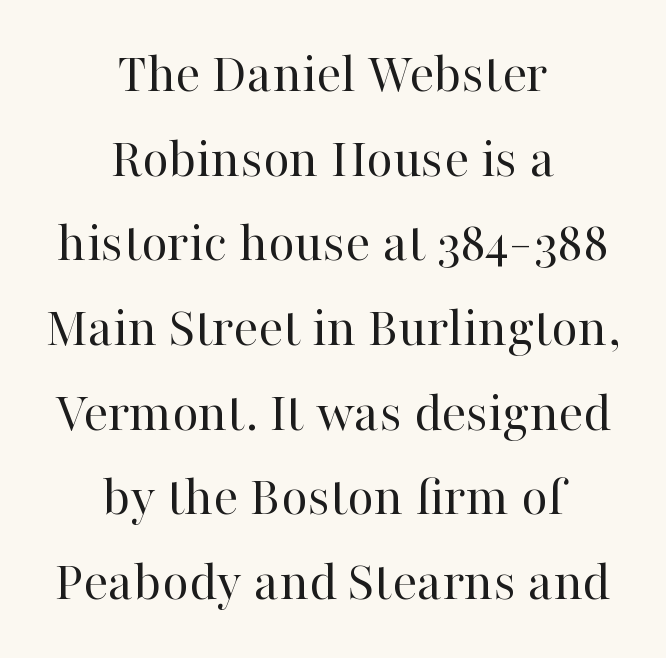
Q: Is the text bold? A: No.
Q: Is the text italic (slanted)? A: No, it is upright.
Q: Is the typeface a serif or a sans-serif typeface? A: Serif.
Q: Is the text underlined? A: No.
Q: How is the paragraph aligned? A: Centered.
Q: Is the spacing between letters normal or unusually wide? A: Normal.
Q: Is the spacing between lines tight, normal or loose? A: Normal.
Q: Width (condensed, normal, or wide)? A: Normal.
Q: Stroke contrast? A: High.
Q: x-height? A: Medium.
Q: Monospaced? A: No.
